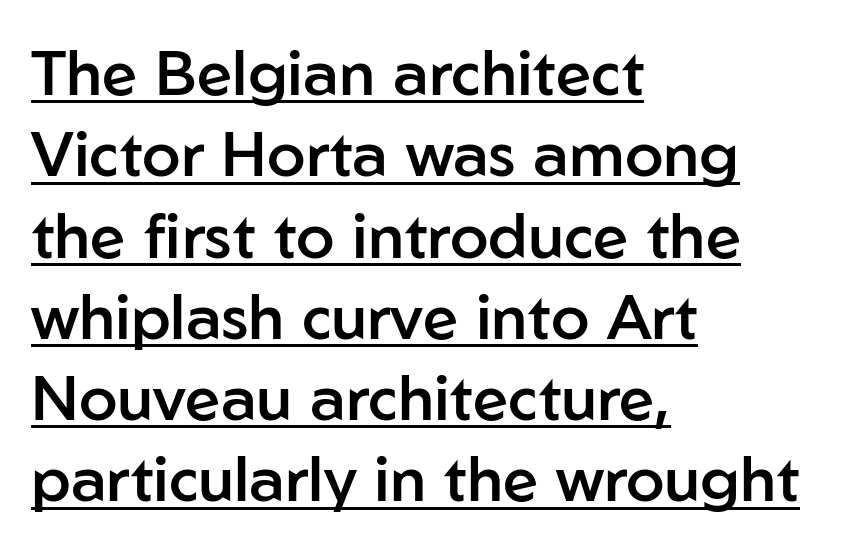
Q: Is the text bold? A: Semi-bold.
Q: Is the text italic (slanted)? A: No, it is upright.
Q: Is the typeface a serif or a sans-serif typeface? A: Sans-serif.
Q: Is the text underlined? A: Yes.
Q: How is the paragraph aligned? A: Left-aligned.
Q: Is the spacing between letters normal or unusually wide? A: Normal.
Q: Is the spacing between lines tight, normal or loose? A: Normal.
Q: Width (condensed, normal, or wide)? A: Normal.
Q: Stroke contrast? A: Low.
Q: x-height? A: Medium.
Q: Monospaced? A: No.
